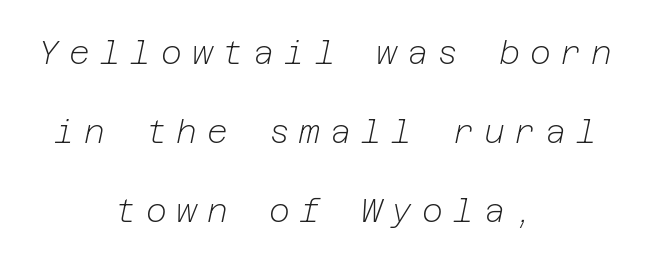
This is oblique type, the kind used for emphasis or titles. Summary of vertical rhythm: relaxed, with wide interline spacing. The passage shown is not underscored anywhere. The passage shown is not bold in any degree.
